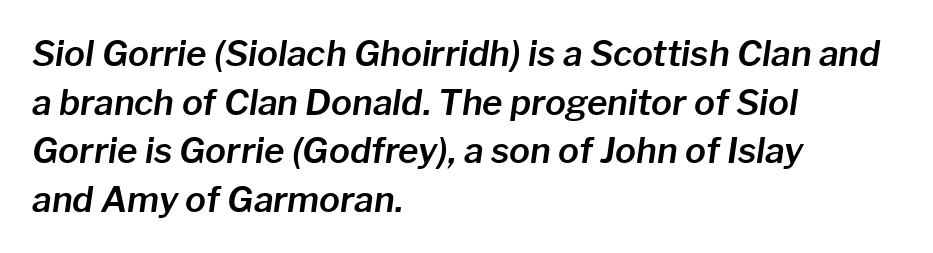
The image shows 35 px text type, italic (leaning right); set left-aligned, normal line spacing (1.39x), normal letter spacing, not underlined; low stroke contrast and a medium x-height.
